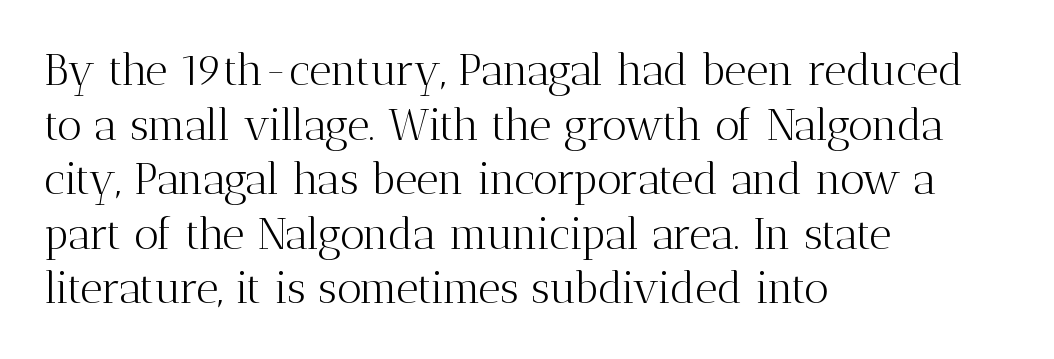
Q: Is the text bold? A: No.
Q: Is the text italic (slanted)? A: No, it is upright.
Q: Is the typeface a serif or a sans-serif typeface? A: Serif.
Q: Is the text underlined? A: No.
Q: How is the paragraph aligned? A: Left-aligned.
Q: Is the spacing between letters normal or unusually wide? A: Normal.
Q: Is the spacing between lines tight, normal or loose? A: Normal.
Q: Width (condensed, normal, or wide)? A: Normal.
Q: Stroke contrast? A: Medium.
Q: x-height? A: Medium.
Q: Monospaced? A: No.
